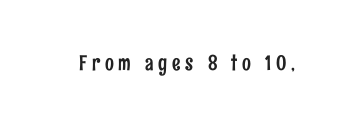
The image shows 21 px text type, upright; set unusually wide letter spacing (+0.23 em), not underlined.
